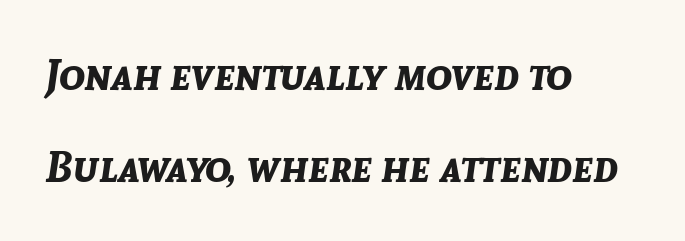
Students, observe: this is what heavily led, spacious text looks like. The paragraph has a hard left edge and a soft right edge. Would a proofreader flag this as italicized? Yes. The passage shown has conventional tracking throughout. The passage shown is typed in a proportional face where columns would drift. Strokes here are thick enough to call this a true bold.
